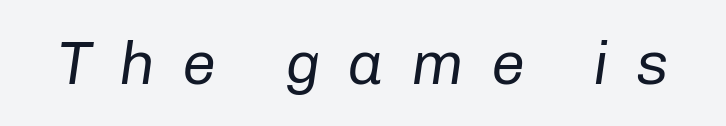
The image shows 61 px regular-weight type, italic (leaning right); set unusually wide letter spacing (+0.44 em), not underlined; low stroke contrast and a medium x-height.
